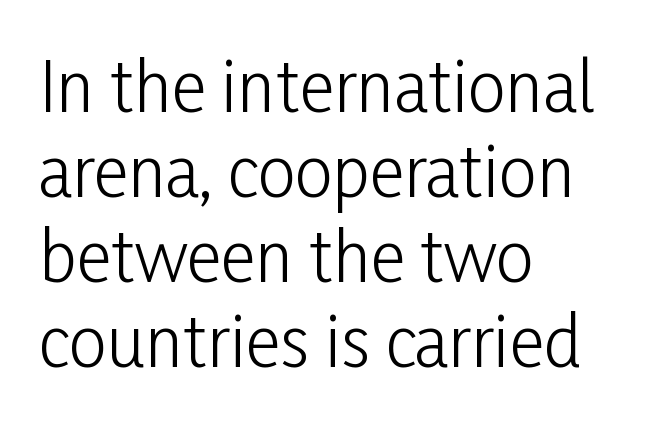
Honestly, there is no underline to notice here at all. A roman cut, with each character standing at attention. Nothing unusual about the tracking: characters are spaced as the font intends. Each line starts at the same left margin while the right side varies. The rendering uses natural spacing where letterforms have individual widths. This is sans-serif lettering, the kind often seen on screens and signage.
